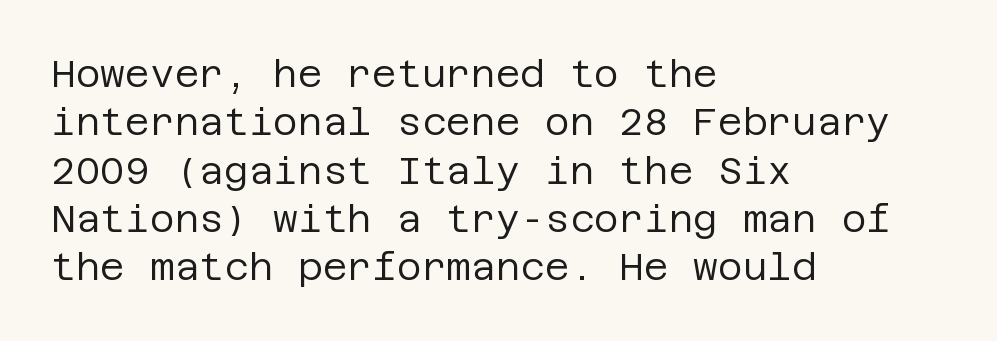
The image shows 38 px regular-weight sans-serif type, upright; set left-aligned, normal line spacing (1.27x), normal letter spacing, not underlined; low stroke contrast and a large x-height.
